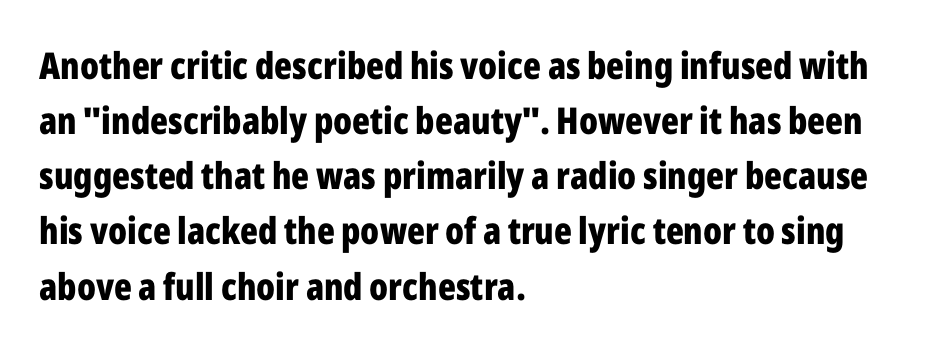
Decoration check: the copy has no underline. Is the letter spacing exaggerated? No — it looks like the ordinary default. Regarding serifs, this sample does without them. A typesetter would call this proportional, since set widths differ per character.
